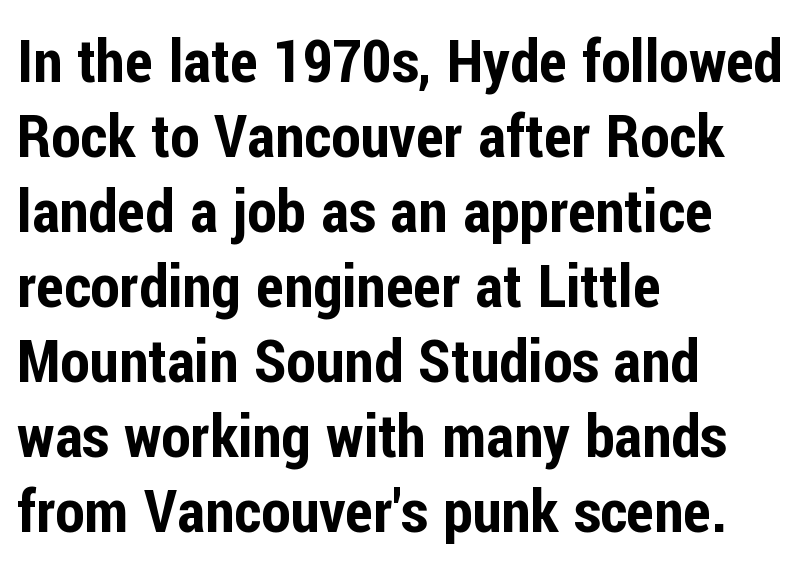
Do the characters align in a grid? No, the font is proportional. Horizontal alignment here is leftward, the default for most running prose. Does the type have serifs? No, each stem ends abruptly. Short note: letters normally spaced.
